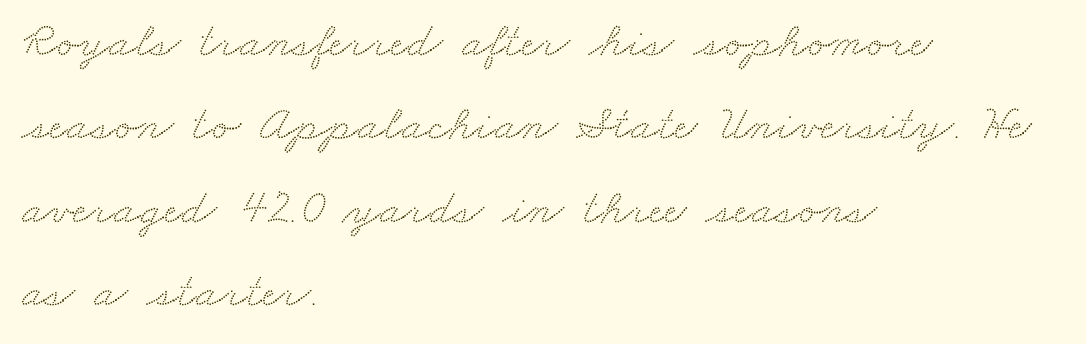
{"serif": "yes", "width": "wide", "stroke_contrast": "medium", "x_height": "small", "monospaced": "no", "underline": "no", "align": "left", "line_spacing": "normal", "line_spacing_ratio": 1.7, "letter_spacing": "normal", "letter_spacing_em": 0.0, "glyph_px": 49}
